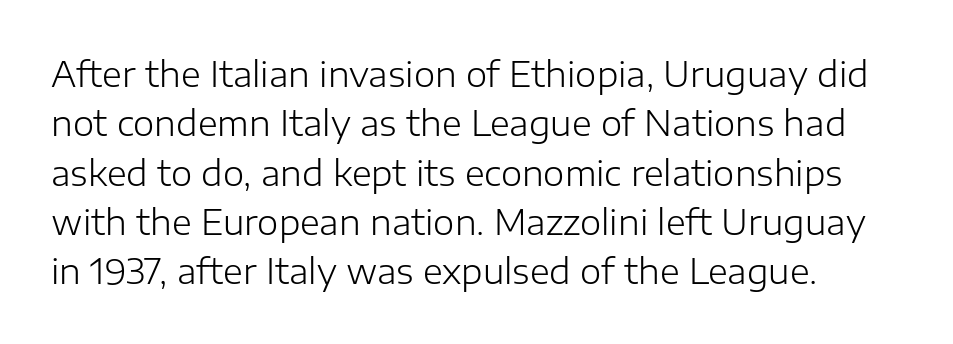
The image shows 34 px light sans-serif type, upright; set normal line spacing (1.45x), normal letter spacing, not underlined; low stroke contrast and a medium x-height.
